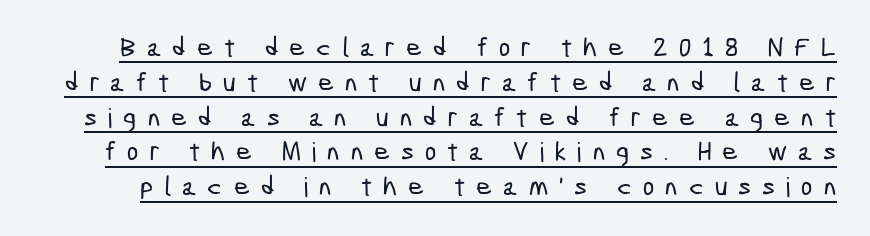
{"underline": "yes", "line_spacing": "normal", "line_spacing_ratio": 1.29, "letter_spacing": "wide", "letter_spacing_em": 0.41, "glyph_px": 27}
